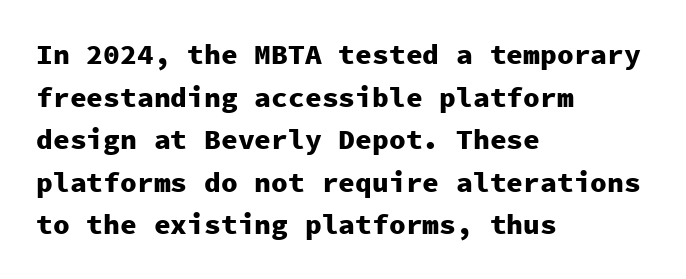
Q: Is the text bold? A: Yes.
Q: Is the text italic (slanted)? A: No, it is upright.
Q: Is the typeface a serif or a sans-serif typeface? A: Sans-serif.
Q: Is the text underlined? A: No.
Q: How is the paragraph aligned? A: Left-aligned.
Q: Is the spacing between letters normal or unusually wide? A: Normal.
Q: Is the spacing between lines tight, normal or loose? A: Normal.
Q: Width (condensed, normal, or wide)? A: Normal.
Q: Stroke contrast? A: Low.
Q: x-height? A: Medium.
Q: Monospaced? A: Yes.
